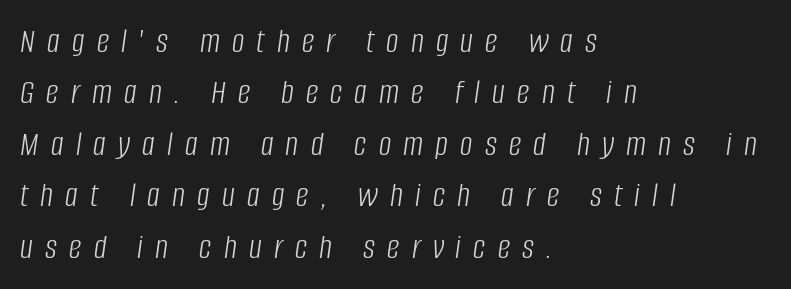
Rule under the text: the space is simply empty. Short note: letters widely spaced. Varying glyph widths throughout — classic text-font behaviour. The paragraph shown leans on its left margin. Stem width sits at or under what a default text font uses. Compared with ordinary roman type, these characters are visibly tilted.
